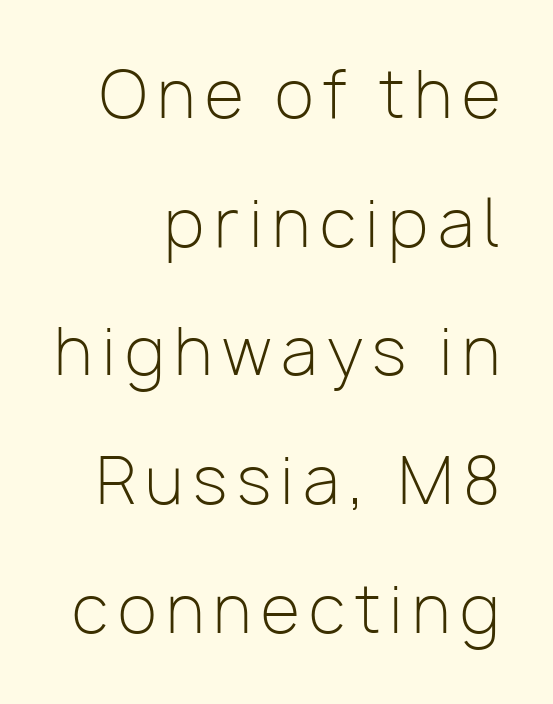
Q: Is the text bold? A: No.
Q: Is the text italic (slanted)? A: No, it is upright.
Q: Is the typeface a serif or a sans-serif typeface? A: Sans-serif.
Q: Is the text underlined? A: No.
Q: How is the paragraph aligned? A: Right-aligned.
Q: Is the spacing between lines tight, normal or loose? A: Loose.
Q: Width (condensed, normal, or wide)? A: Normal.
Q: Stroke contrast? A: Low.
Q: x-height? A: Medium.
Q: Monospaced? A: No.
